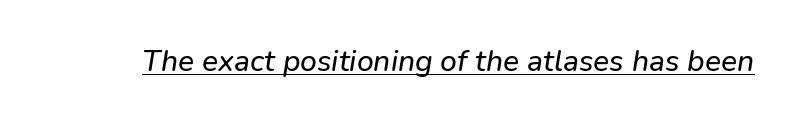
A typesetter would call this proportional, since set widths differ per character. Honestly, the letter spacing is just normal — you wouldn't notice it. A continuous stroke trails under the words, as in a hyperlink. Serifs: no, the terminals of the letterforms are clean.
